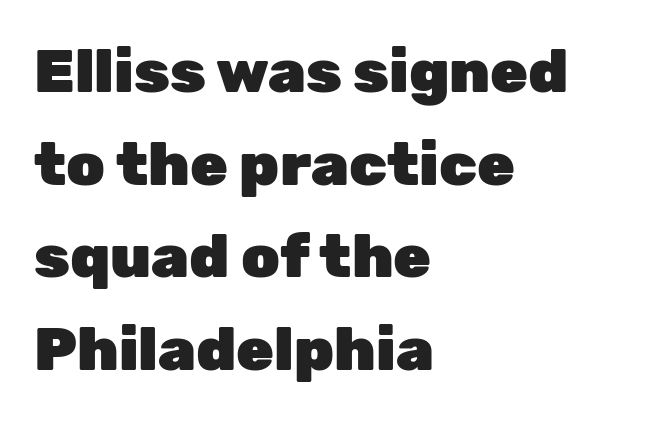
{"serif": "no", "italic": "no", "bold": "yes", "weight": "heavy", "width": "normal", "stroke_contrast": "low", "x_height": "medium", "monospaced": "no", "underline": "no", "align": "left", "line_spacing": "normal", "line_spacing_ratio": 1.52, "letter_spacing": "normal", "letter_spacing_em": 0.0, "glyph_px": 61}
